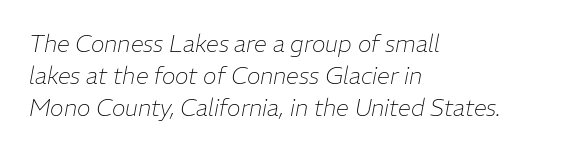
The image shows 23 px text type, italic (leaning right); set left-aligned, normal line spacing (1.39x), normal letter spacing, not underlined.
